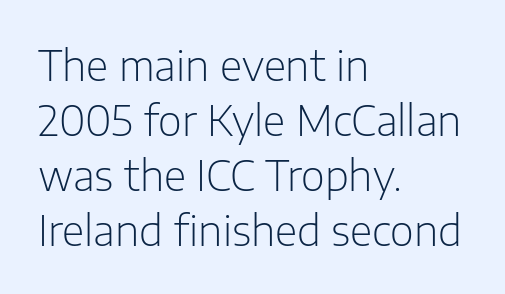
Unlike a traditional serif, this face leaves its strokes unadorned. Does the copy run flush right? No — it runs flush left. This is the regular roman posture of the typeface. The space directly below the letters is spotless. Spacing verdict: proportional, widths tailored to each character.
